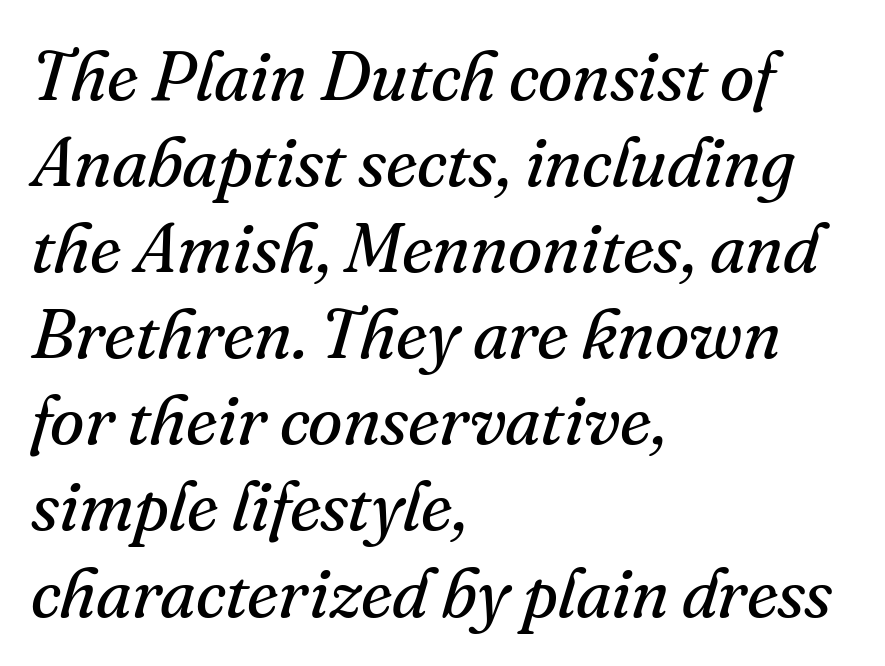
{"serif": "yes", "italic": "yes", "lean": "right", "slant_degrees": 16, "bold": "no", "weight": "regular", "width": "normal", "stroke_contrast": "medium", "x_height": "small", "monospaced": "no", "underline": "no", "align": "left", "line_spacing_ratio": 1.23, "letter_spacing": "normal", "letter_spacing_em": 0.0, "glyph_px": 70}
